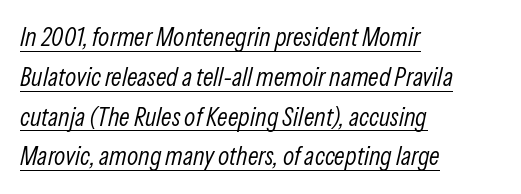
{"italic": "yes", "lean": "right", "slant_degrees": 13, "bold": "no", "underline": "yes", "align": "left", "line_spacing": "normal", "line_spacing_ratio": 1.53, "letter_spacing": "normal", "letter_spacing_em": 0.0, "glyph_px": 26}
